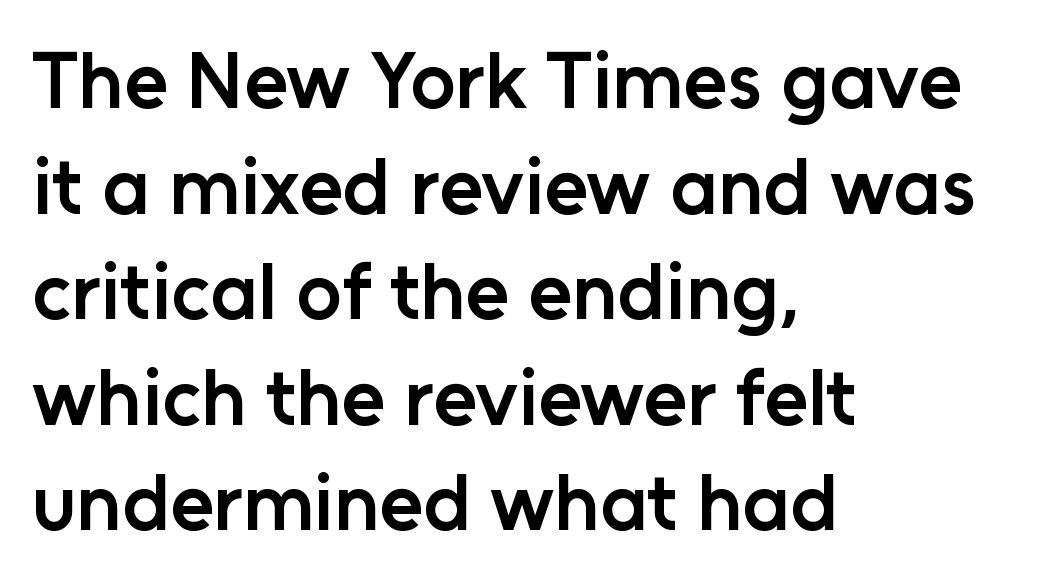
Q: Is the text bold? A: Semi-bold.
Q: Is the text italic (slanted)? A: No, it is upright.
Q: Is the typeface a serif or a sans-serif typeface? A: Sans-serif.
Q: Is the text underlined? A: No.
Q: How is the paragraph aligned? A: Left-aligned.
Q: Is the spacing between letters normal or unusually wide? A: Normal.
Q: Is the spacing between lines tight, normal or loose? A: Normal.
Q: Width (condensed, normal, or wide)? A: Normal.
Q: Stroke contrast? A: Low.
Q: x-height? A: Medium.
Q: Monospaced? A: No.
